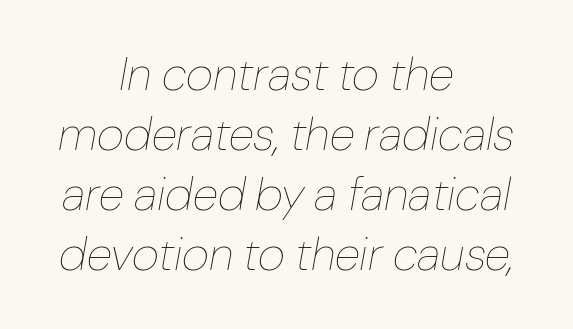
One glance says typical: line gaps are just what's usual. Do the characters align in a grid? No, the font is proportional. The letterforms sit shoulder to shoulder at normal distance. The string is rendered with underlining switched off. Every character sits at an angle, as italics do. Weight class: somewhere from thin through regular.
